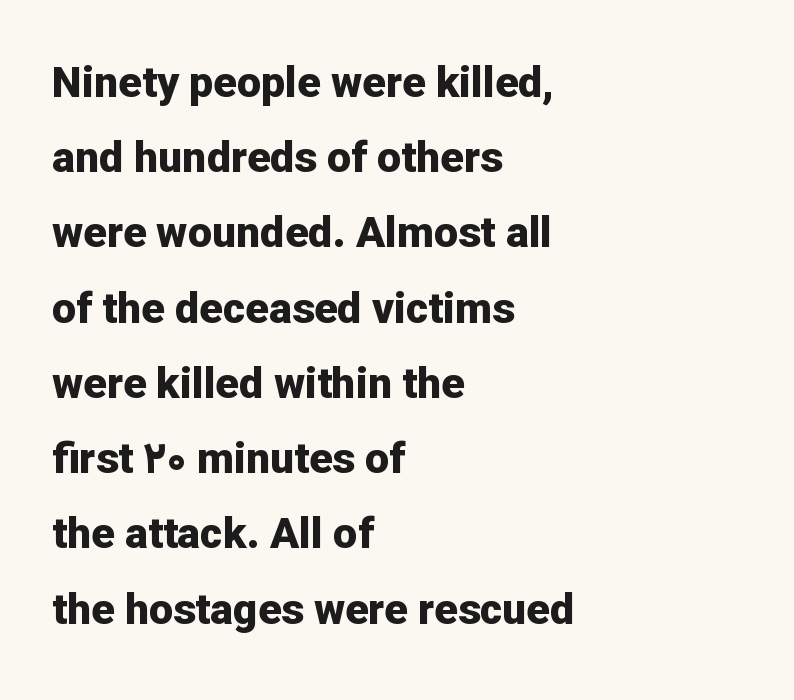
{"serif": "no", "italic": "no", "bold": "yes", "weight": "bold", "width": "normal", "stroke_contrast": "low", "x_height": "medium", "monospaced": "no", "underline": "no", "align": "left", "line_spacing_ratio": 1.75, "letter_spacing": "normal", "letter_spacing_em": 0.0, "glyph_px": 43}
